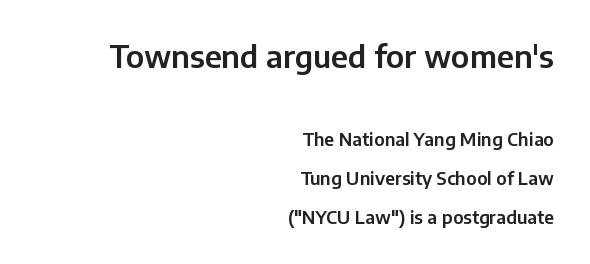
The image shows 31 px sans-serif type, upright; set right-aligned, loose line spacing (2.15x), normal letter spacing, not underlined; the first (top) block is 1.72x larger; low stroke contrast and a medium x-height.
